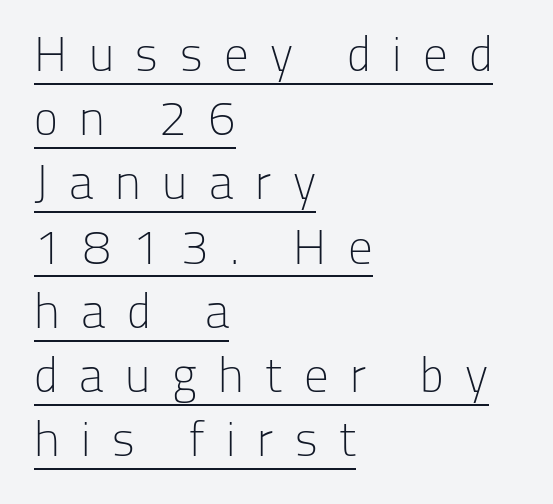
Q: Is the text bold? A: No.
Q: Is the text italic (slanted)? A: No, it is upright.
Q: Is the typeface a serif or a sans-serif typeface? A: Sans-serif.
Q: Is the text underlined? A: Yes.
Q: How is the paragraph aligned? A: Left-aligned.
Q: Is the spacing between letters normal or unusually wide? A: Unusually wide.
Q: Is the spacing between lines tight, normal or loose? A: Normal.
Q: Width (condensed, normal, or wide)? A: Normal.
Q: Stroke contrast? A: Low.
Q: x-height? A: Medium.
Q: Monospaced? A: No.
